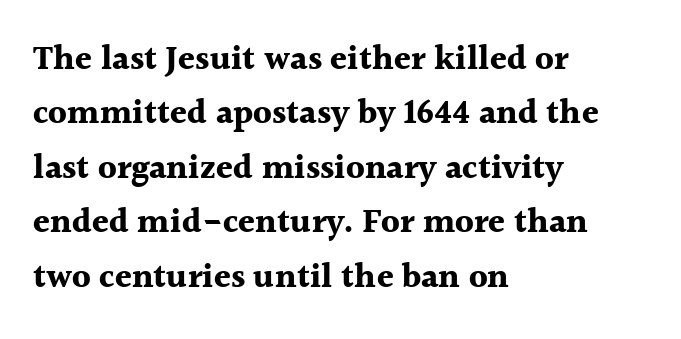
Q: Is the text bold? A: Yes.
Q: Is the text italic (slanted)? A: No, it is upright.
Q: Is the typeface a serif or a sans-serif typeface? A: Serif.
Q: Is the text underlined? A: No.
Q: How is the paragraph aligned? A: Left-aligned.
Q: Is the spacing between letters normal or unusually wide? A: Normal.
Q: Is the spacing between lines tight, normal or loose? A: Normal.
Q: Width (condensed, normal, or wide)? A: Normal.
Q: x-height? A: Medium.
Q: Monospaced? A: No.
